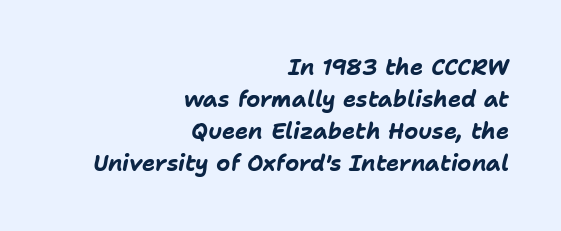
Q: Is the text bold? A: Yes.
Q: Is the text italic (slanted)? A: Yes, it leans right by about 11 degrees.
Q: Is the text underlined? A: No.
Q: How is the paragraph aligned? A: Right-aligned.
Q: Is the spacing between letters normal or unusually wide? A: Normal.
Q: Is the spacing between lines tight, normal or loose? A: Normal.
